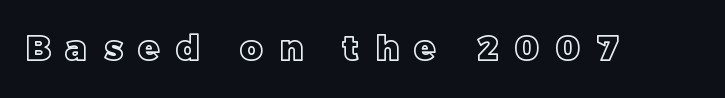
The image shows 34 px text type, upright; set unusually wide letter spacing (+0.49 em), not underlined; a large x-height.
